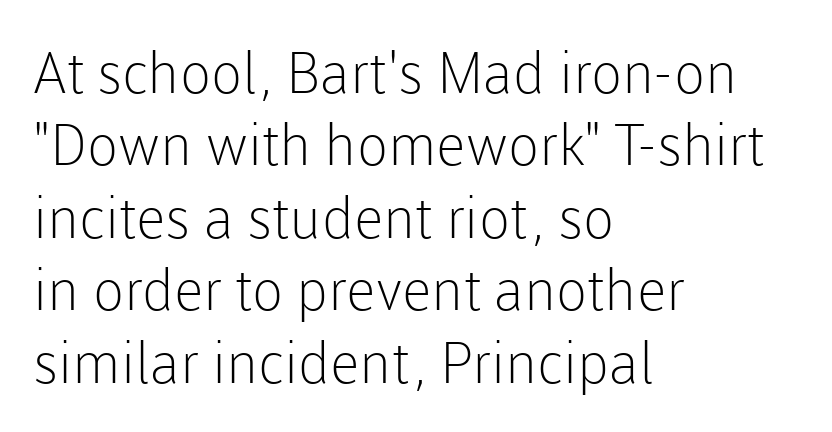
Q: Is the text bold? A: No.
Q: Is the text italic (slanted)? A: No, it is upright.
Q: Is the typeface a serif or a sans-serif typeface? A: Sans-serif.
Q: Is the text underlined? A: No.
Q: How is the paragraph aligned? A: Left-aligned.
Q: Is the spacing between letters normal or unusually wide? A: Normal.
Q: Is the spacing between lines tight, normal or loose? A: Normal.
Q: Width (condensed, normal, or wide)? A: Normal.
Q: Stroke contrast? A: Low.
Q: x-height? A: Medium.
Q: Monospaced? A: No.
